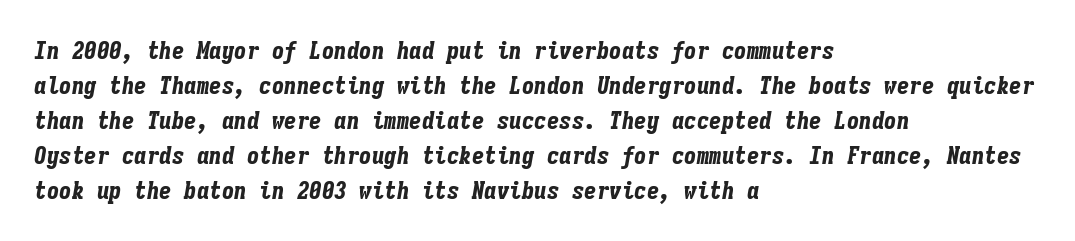
{"italic": "yes", "lean": "right", "slant_degrees": 9, "bold": "yes", "underline": "no", "align": "left", "line_spacing": "normal", "line_spacing_ratio": 1.4, "letter_spacing": "normal", "letter_spacing_em": 0.0, "glyph_px": 25}
